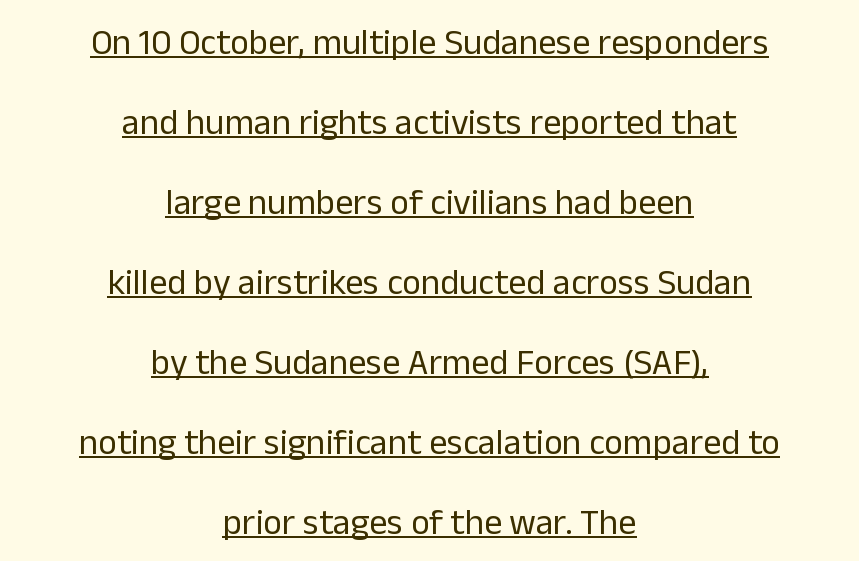
The image shows 36 px regular-weight sans-serif type, upright; set centered, loose line spacing (2.22x), normal letter spacing, underlined; low stroke contrast and a medium x-height.
